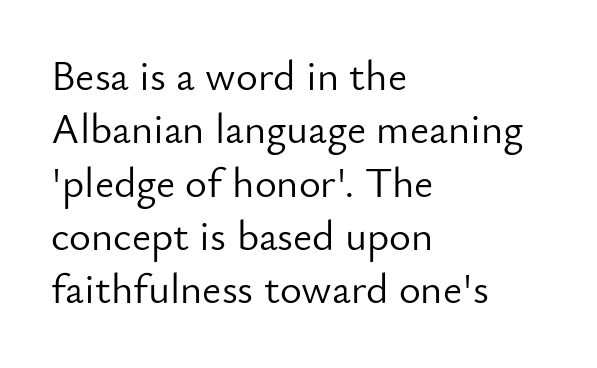
Q: Is the text bold? A: No.
Q: Is the text italic (slanted)? A: No, it is upright.
Q: Is the typeface a serif or a sans-serif typeface? A: Sans-serif.
Q: Is the text underlined? A: No.
Q: How is the paragraph aligned? A: Left-aligned.
Q: Is the spacing between letters normal or unusually wide? A: Normal.
Q: Is the spacing between lines tight, normal or loose? A: Normal.
Q: Width (condensed, normal, or wide)? A: Normal.
Q: Stroke contrast? A: Low.
Q: x-height? A: Small.
Q: Monospaced? A: No.
